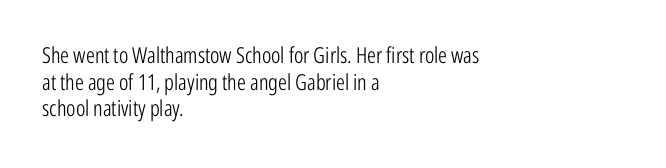
Q: Is the text bold? A: No.
Q: Is the text italic (slanted)? A: No, it is upright.
Q: Is the text underlined? A: No.
Q: How is the paragraph aligned? A: Left-aligned.
Q: Is the spacing between letters normal or unusually wide? A: Normal.
